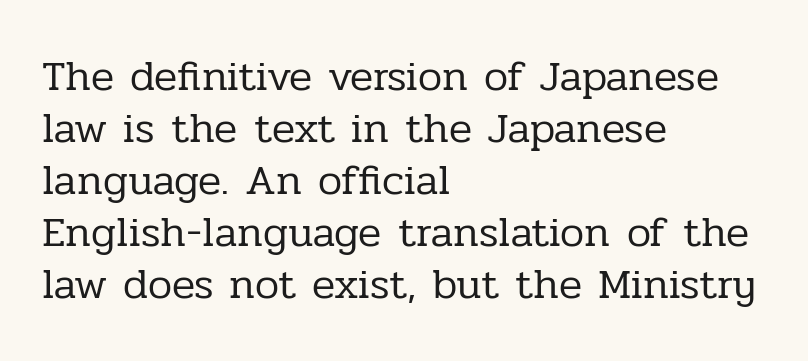
The image shows 43 px regular-weight serif type, upright; set left-aligned, line spacing 1.21x, normal letter spacing, not underlined; low stroke contrast and a medium x-height.
